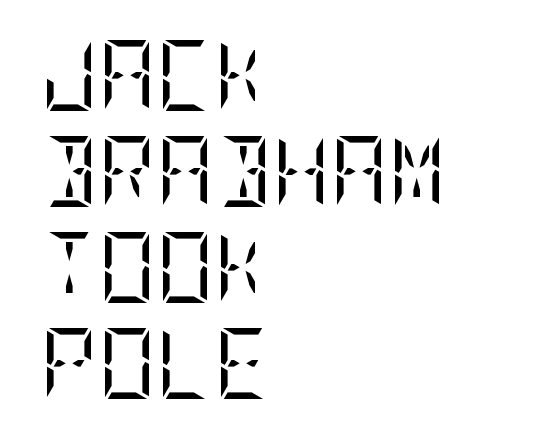
{"serif": "yes", "italic": "no", "bold": "no", "weight": "regular", "width": "condensed", "stroke_contrast": "low", "x_height": "large", "underline": "no", "align": "left", "line_spacing": "normal", "line_spacing_ratio": 1.35, "letter_spacing": "normal", "letter_spacing_em": 0.0, "glyph_px": 71}
